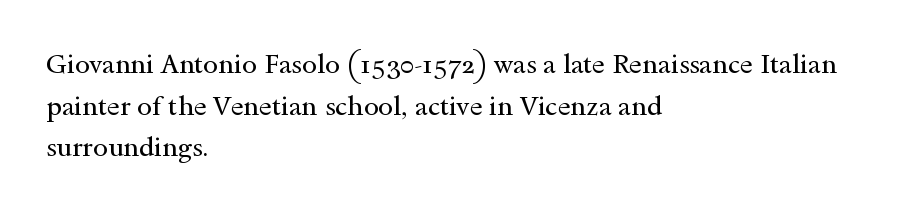
This sample uses an upright cut, with every glyph sitting square on the baseline. Lines of text with bare space underneath. The setting favours the left margin, as ordinary paragraphs usually do. Leading: standard. The typesetting does not lean heavy: it is not bold. You could call the tracking neutral — neither tight nor loose.
